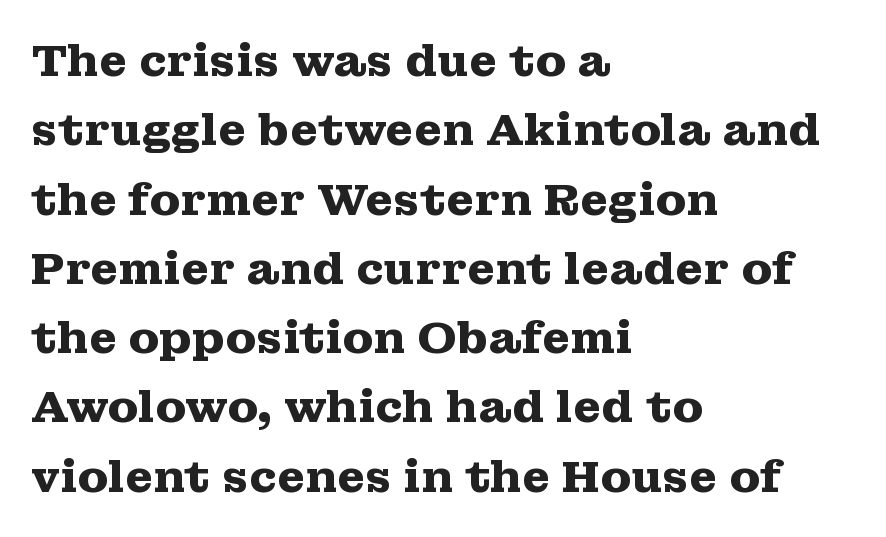
Q: Is the text bold? A: Yes.
Q: Is the text italic (slanted)? A: No, it is upright.
Q: Is the typeface a serif or a sans-serif typeface? A: Serif.
Q: Is the text underlined? A: No.
Q: How is the paragraph aligned? A: Left-aligned.
Q: Is the spacing between letters normal or unusually wide? A: Normal.
Q: Is the spacing between lines tight, normal or loose? A: Normal.
Q: Width (condensed, normal, or wide)? A: Wide.
Q: Stroke contrast? A: Medium.
Q: x-height? A: Medium.
Q: Monospaced? A: No.
